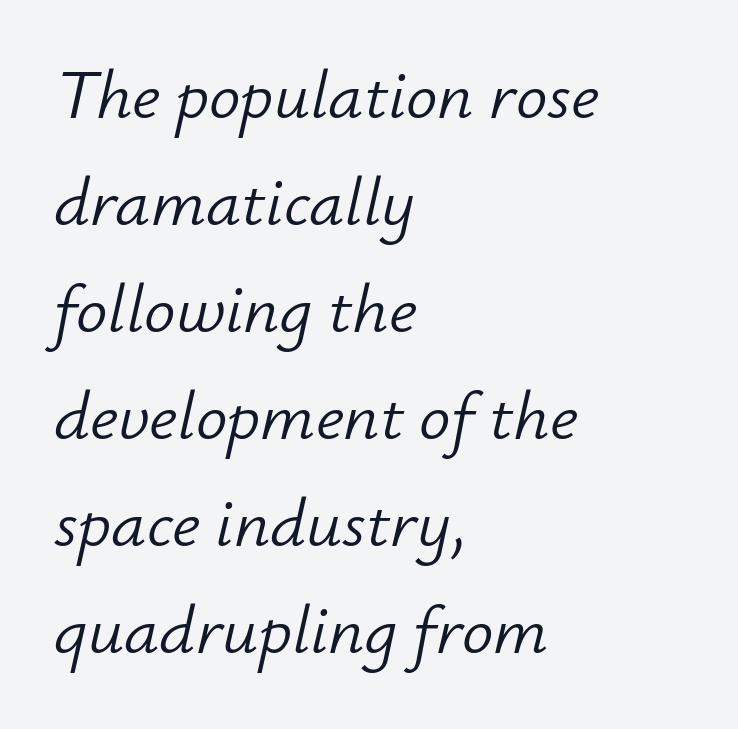
Anything drawn beneath the words? Only blank space. Teacher's note: observe the even left margin — that is flush-left alignment. No extra tracking has been applied to these lines. Interline gaps are of average width in this sample. Proportional: the letters do not fall into vertical columns.
